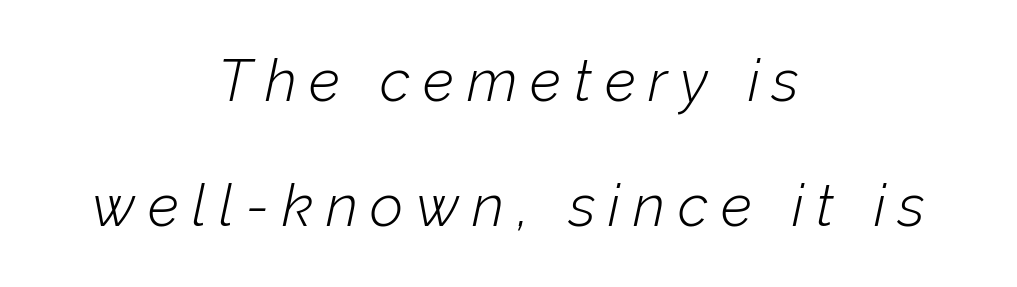
Ink coverage per letter is moderate at most. This rendering uses center alignment, leaving both contours irregular but symmetric. How would I describe the line gaps? Wide and relaxed. Check the space under the baseline: it is left empty.
